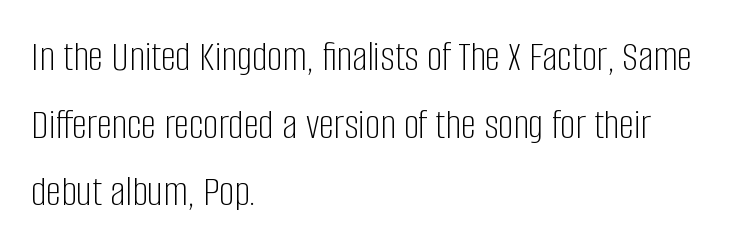
Unlike a traditional serif, this face leaves its strokes unadorned. Normally led — the rows are evenly, conventionally spaced. Unmarked baselines from the first word to the last. The letters stand straight up with perfectly vertical stems. The tracking reads as untouched default to a designer's eye.
